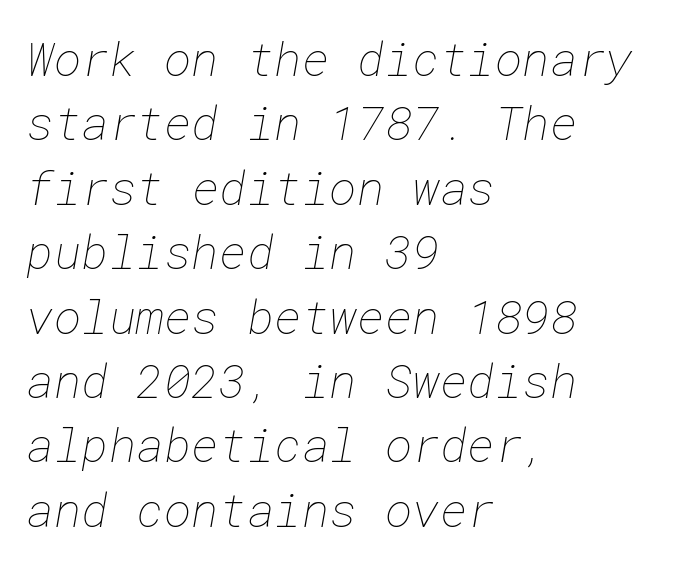
{"bold": "no", "weight": "thin", "width": "normal", "stroke_contrast": "low", "x_height": "medium", "underline": "no", "align": "left", "line_spacing": "normal", "line_spacing_ratio": 1.37, "letter_spacing": "normal", "letter_spacing_em": 0.0, "glyph_px": 47}
